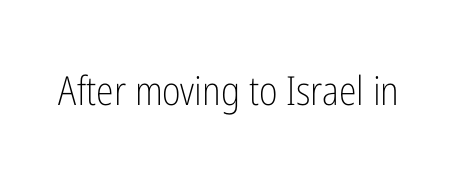
The image shows 40 px light, condensed sans-serif type, upright; set normal letter spacing, not underlined; low stroke contrast and a medium x-height.
